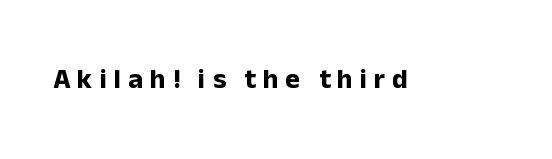
{"serif": "no", "italic": "no", "bold": "yes", "weight": "bold", "width": "normal", "stroke_contrast": "low", "x_height": "medium", "monospaced": "no", "underline": "no", "letter_spacing": "wide", "letter_spacing_em": 0.25, "glyph_px": 28}
